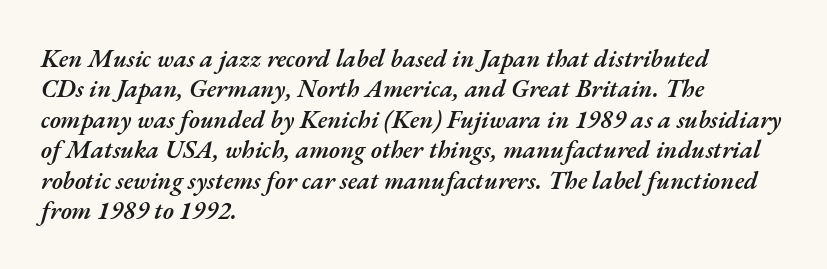
The image shows 25 px text type, italic (leaning right); set left-aligned, line spacing 1.22x, normal letter spacing, not underlined.
